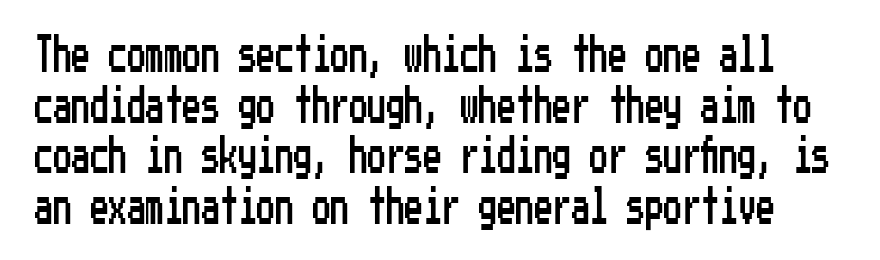
{"serif": "no", "italic": "no", "width": "condensed", "stroke_contrast": "low", "x_height": "medium", "underline": "no", "line_spacing": "normal", "line_spacing_ratio": 1.37, "letter_spacing": "normal", "letter_spacing_em": 0.0, "glyph_px": 37}
